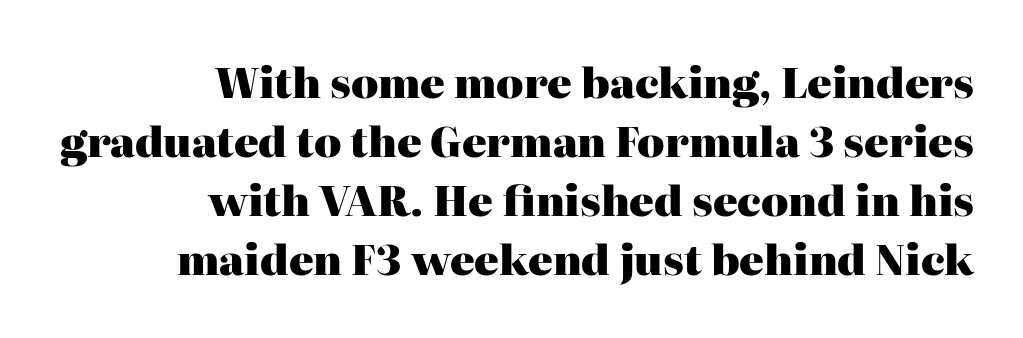
{"serif": "yes", "italic": "no", "bold": "yes", "weight": "heavy", "width": "normal", "stroke_contrast": "high", "x_height": "medium", "monospaced": "no", "underline": "no", "align": "right", "line_spacing": "normal", "line_spacing_ratio": 1.44, "letter_spacing": "normal", "letter_spacing_em": 0.0, "glyph_px": 41}
